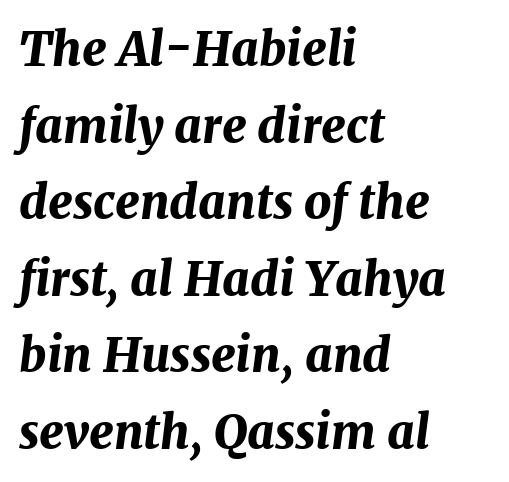
On the weight axis this lands at bold, roughly 700. Do the characters align in a grid? No, the font is proportional. In CSS terms this would be text-align: left. Look at the tracking — it's just the regular setting, nothing added. Honestly, there is no underline to notice here at all. A typesetter would mark this as italic.
